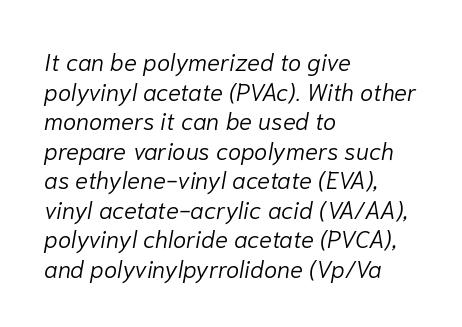
The rag falls on the right side of this text block. Heft: none added — not bold. This is oblique type, the kind used for emphasis or titles. The horizontal fit of the characters is conventional and even. Plain, unruled lines of type.
